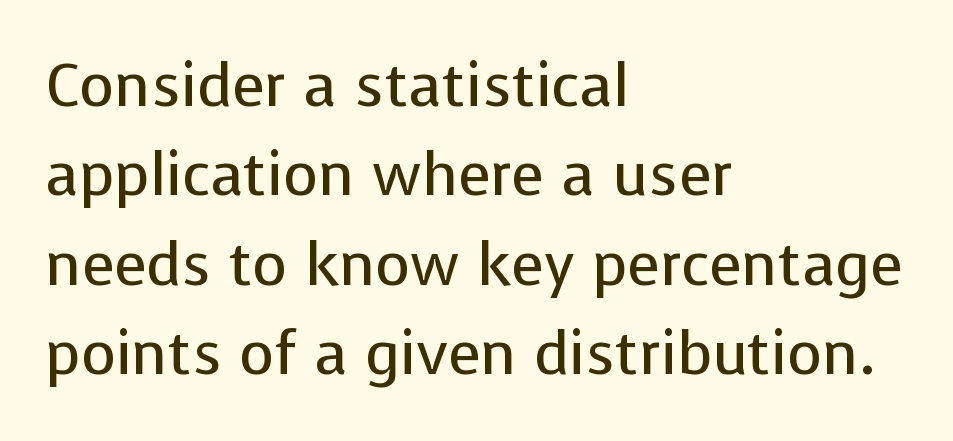
The image shows 60 px regular-weight sans-serif type, upright; set left-aligned, normal line spacing (1.49x), normal letter spacing, not underlined; low stroke contrast and a medium x-height.
